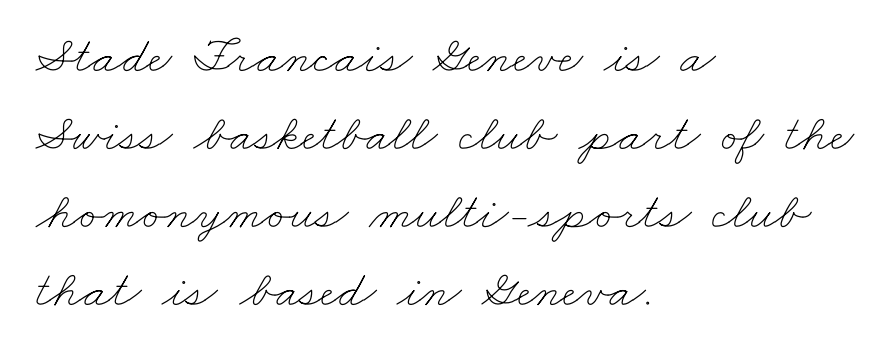
{"bold": "no", "weight": "thin", "width": "wide", "stroke_contrast": "low", "x_height": "small", "monospaced": "no", "underline": "no", "align": "left", "line_spacing": "normal", "line_spacing_ratio": 1.5, "letter_spacing": "normal", "letter_spacing_em": 0.0, "glyph_px": 52}
